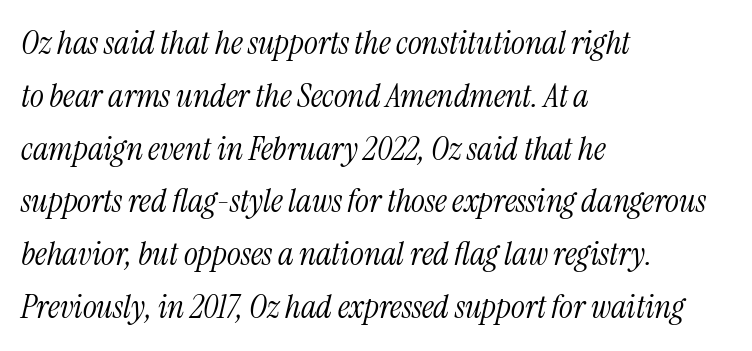
The image shows 33 px light, condensed serif type, italic (leaning right); set left-aligned, normal line spacing (1.6x), normal letter spacing, not underlined; medium stroke contrast and a medium x-height.
